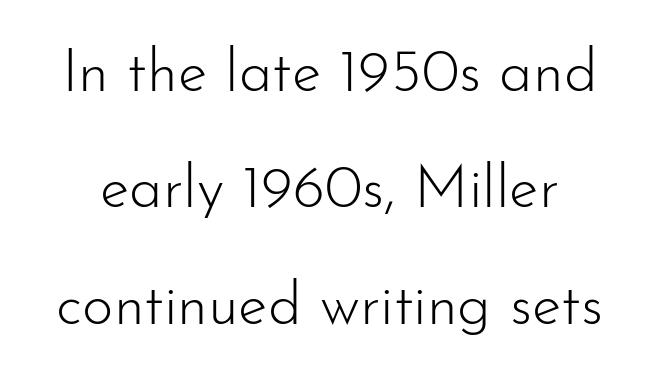
{"serif": "no", "italic": "no", "bold": "no", "weight": "light", "width": "normal", "stroke_contrast": "low", "x_height": "small", "monospaced": "no", "underline": "no", "line_spacing": "loose", "line_spacing_ratio": 1.94, "letter_spacing": "normal", "letter_spacing_em": 0.0, "glyph_px": 60}
